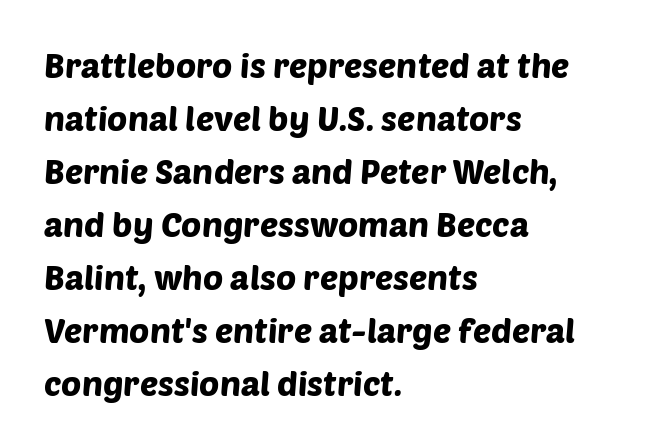
{"serif": "no", "width": "normal", "stroke_contrast": "low", "x_height": "large", "monospaced": "no", "underline": "no", "align": "left", "line_spacing": "normal", "line_spacing_ratio": 1.56, "letter_spacing": "normal", "letter_spacing_em": 0.0, "glyph_px": 34}
